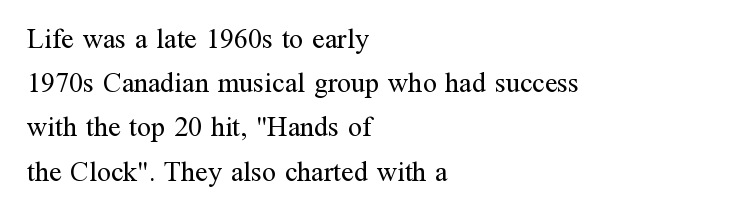
{"serif": "yes", "italic": "no", "bold": "no", "weight": "regular", "width": "normal", "stroke_contrast": "medium", "x_height": "medium", "monospaced": "no", "underline": "no", "align": "left", "line_spacing": "normal", "line_spacing_ratio": 1.58, "letter_spacing": "normal", "letter_spacing_em": 0.0, "glyph_px": 28}
